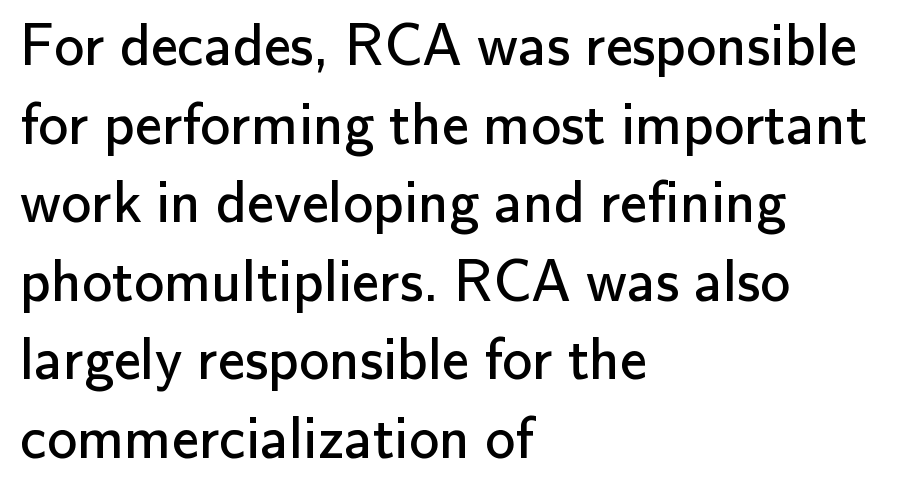
The image shows 60 px regular-weight sans-serif type, upright; set left-aligned, normal line spacing (1.31x), normal letter spacing, not underlined; low stroke contrast and a small x-height.
